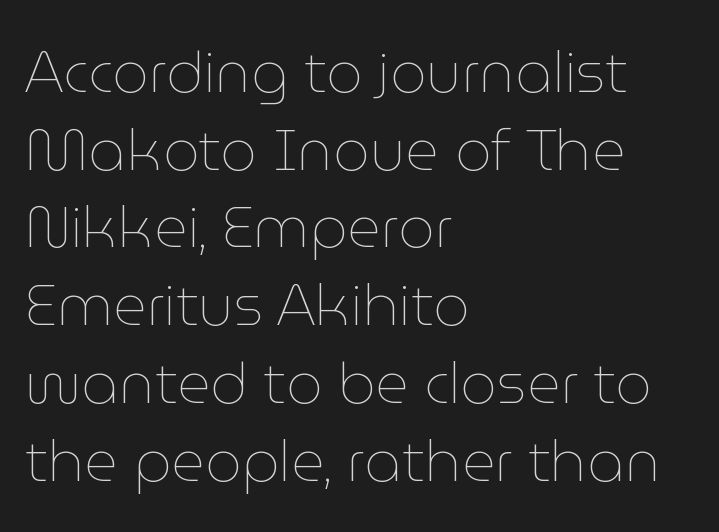
Q: Is the text bold? A: No.
Q: Is the text italic (slanted)? A: No, it is upright.
Q: Is the text underlined? A: No.
Q: How is the paragraph aligned? A: Left-aligned.
Q: Is the spacing between letters normal or unusually wide? A: Normal.
Q: Is the spacing between lines tight, normal or loose? A: Normal.
Q: Width (condensed, normal, or wide)? A: Normal.
Q: Stroke contrast? A: Low.
Q: x-height? A: Medium.
Q: Monospaced? A: No.
